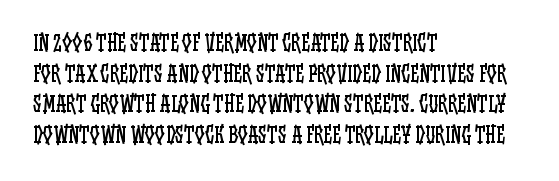
Here the glyphs are tracked normally, forming tight word shapes. This sample keeps an unexceptional amount of space between lines. Every character sits straight up, as roman type does. Each stroke keeps to a modest, everyday thickness or less. This rendering uses left alignment, leaving the right contour irregular. Descenders are the only things crossing below the line.
